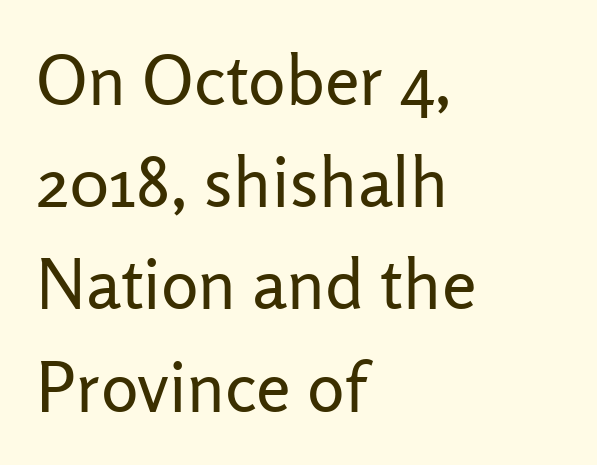
{"serif": "no", "italic": "no", "bold": "no", "weight": "regular", "width": "normal", "stroke_contrast": "low", "x_height": "medium", "monospaced": "no", "underline": "no", "align": "left", "line_spacing": "normal", "line_spacing_ratio": 1.46, "letter_spacing": "normal", "letter_spacing_em": 0.0, "glyph_px": 70}
